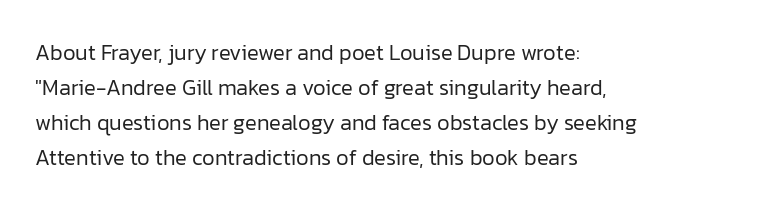
Every stem runs plumb, perpendicular to the baseline. Ink coverage per letter is moderate at most. Does extra space separate the letters? No, they use regular spacing. Line starts are locked; line ends wander. If you measured baseline to baseline, you'd find a middling distance.
